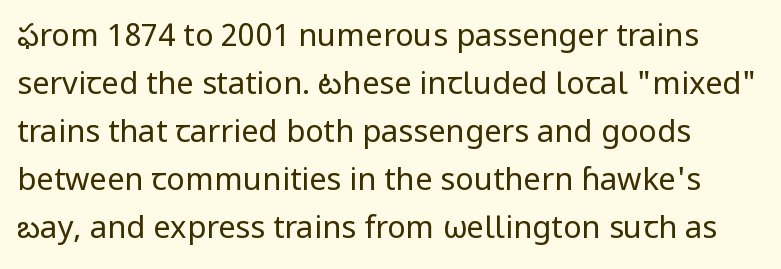
{"serif": "no", "italic": "no", "bold": "no", "weight": "regular", "width": "normal", "stroke_contrast": "low", "x_height": "medium", "monospaced": "no", "underline": "no", "line_spacing": "normal", "line_spacing_ratio": 1.55, "letter_spacing": "normal", "letter_spacing_em": 0.0, "glyph_px": 31}
